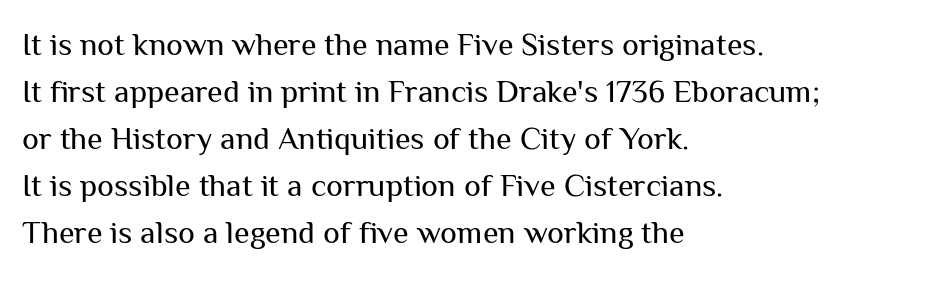
The image shows 32 px regular-weight sans-serif type, upright; set left-aligned, normal line spacing (1.47x), normal letter spacing, not underlined; medium stroke contrast and a medium x-height.
